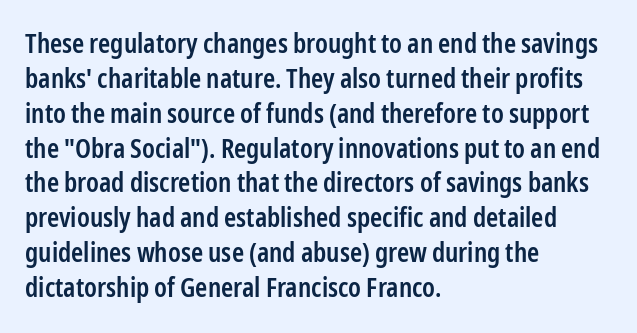
{"italic": "no", "bold": "semi", "underline": "no", "align": "left", "line_spacing": "normal", "line_spacing_ratio": 1.34, "letter_spacing": "normal", "letter_spacing_em": 0.0, "glyph_px": 26}
